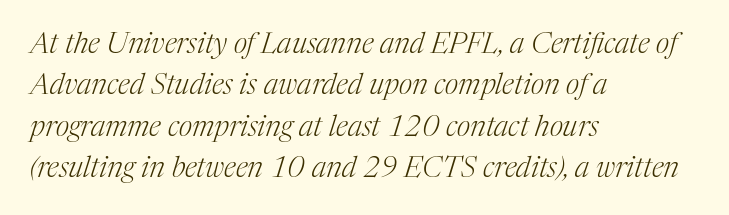
Normally led — the rows are evenly, conventionally spaced. Reading down the block, your eye returns to a fixed left position each line. There's an unmistakable incline to the writing here. Compared with typical body copy, the letter spacing here is the same.
